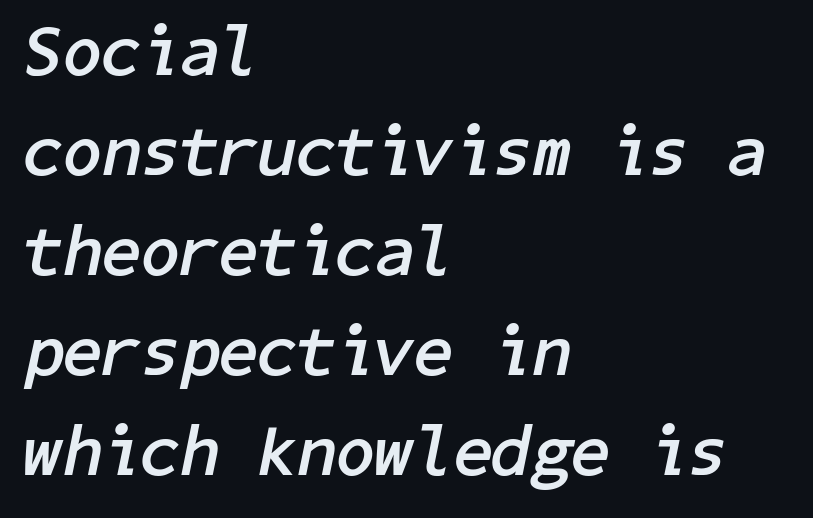
The image shows 71 px semibold type, italic (leaning right); set left-aligned, normal line spacing (1.41x), normal letter spacing, not underlined; low stroke contrast and a medium x-height.
